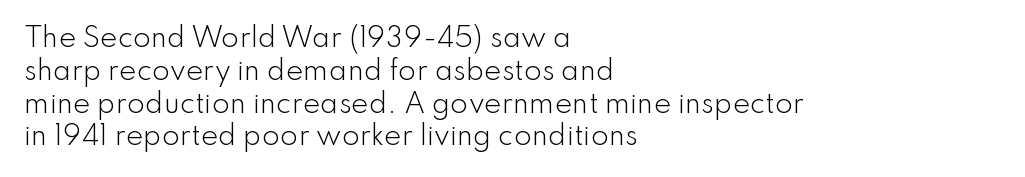
{"italic": "no", "bold": "no", "underline": "no", "align": "left", "line_spacing": "normal", "line_spacing_ratio": 1.26, "letter_spacing": "normal", "letter_spacing_em": 0.0, "glyph_px": 26}
